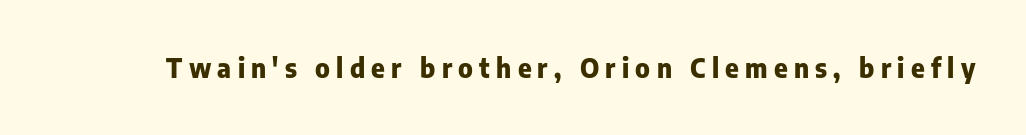
On the weight axis this lands at bold, roughly 700. Vertical strokes here are truly vertical. In terms of letterspacing, this is a distinctly airy, spread setting. The zone under the glyphs is completely vacant.
